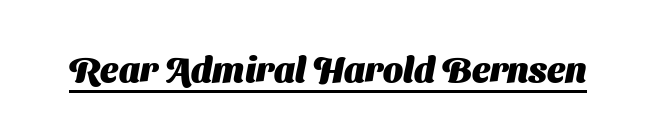
Q: Is the text bold? A: Yes.
Q: Is the typeface a serif or a sans-serif typeface? A: Sans-serif.
Q: Is the text underlined? A: Yes.
Q: Is the spacing between letters normal or unusually wide? A: Normal.
Q: Width (condensed, normal, or wide)? A: Normal.
Q: Stroke contrast? A: Medium.
Q: x-height? A: Medium.
Q: Monospaced? A: No.
